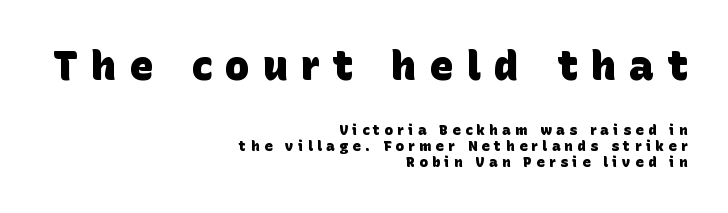
Q: Is the text bold? A: Yes.
Q: Is the typeface a serif or a sans-serif typeface? A: Sans-serif.
Q: Is the text underlined? A: No.
Q: How is the paragraph aligned? A: Right-aligned.
Q: Is the spacing between letters normal or unusually wide? A: Unusually wide.
Q: Is the spacing between lines tight, normal or loose? A: Tight.
Q: Which block of text is set in a larger size, the first (top) or the second (bottom)? A: The first (top) one.
Q: Width (condensed, normal, or wide)? A: Normal.
Q: Stroke contrast? A: Low.
Q: x-height? A: Large.
Q: Monospaced? A: No.
